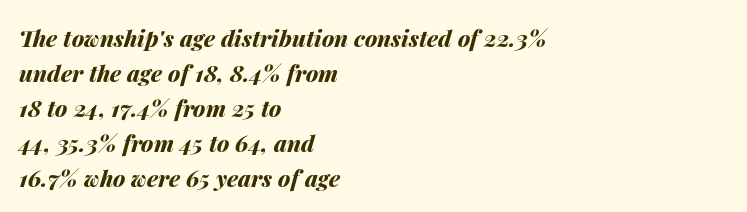
Q: Is the text bold? A: Yes.
Q: Is the text italic (slanted)? A: Yes, it leans right by about 14 degrees.
Q: Is the text underlined? A: No.
Q: How is the paragraph aligned? A: Left-aligned.
Q: Is the spacing between letters normal or unusually wide? A: Normal.
Q: Is the spacing between lines tight, normal or loose? A: Normal.
